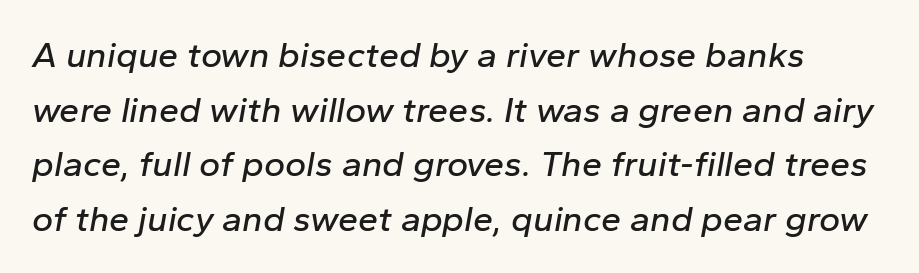
{"italic": "yes", "lean": "right", "slant_degrees": 10, "width": "normal", "stroke_contrast": "low", "x_height": "medium", "monospaced": "no", "underline": "no", "line_spacing": "normal", "line_spacing_ratio": 1.52, "letter_spacing": "normal", "letter_spacing_em": 0.0, "glyph_px": 36}
